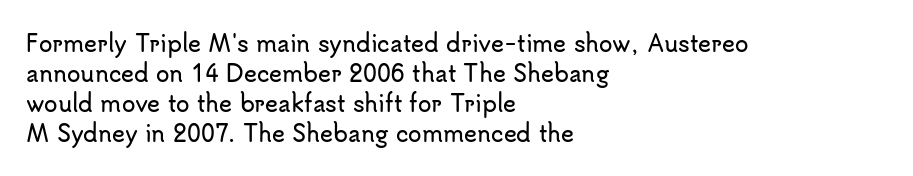
The lettering stays uniformly vertical, giving the passage a roman look. The text block is weighted toward the left margin, trailing off unevenly rightward. A typesetter would call this zero additional tracking. Evenly set lines give the paragraph a standard silhouette.
